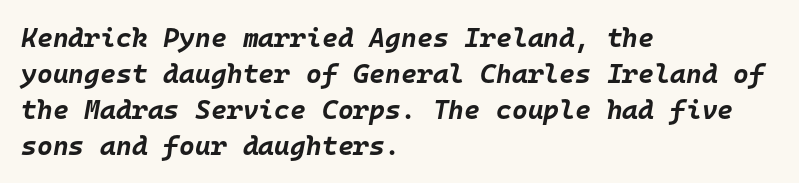
Tracking here is standard; glyphs follow each other at the usual distance. The typography opts for an oblique posture over an upright one. In CSS terms this would be text-align: left. Is there much room between lines? A standard amount, neither cramped nor airy.
